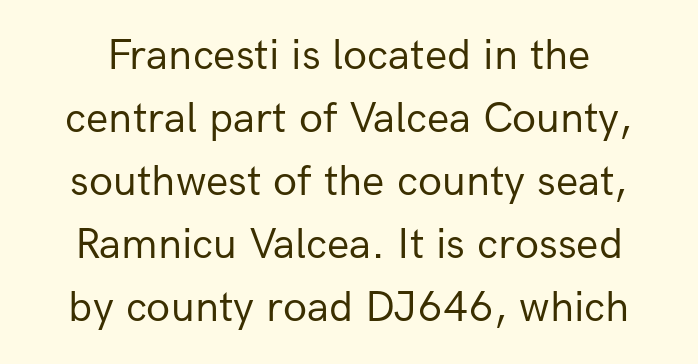
{"serif": "no", "italic": "no", "bold": "no", "weight": "regular", "width": "normal", "stroke_contrast": "low", "x_height": "medium", "monospaced": "no", "underline": "no", "line_spacing": "normal", "line_spacing_ratio": 1.43, "letter_spacing": "normal", "letter_spacing_em": 0.0, "glyph_px": 44}
